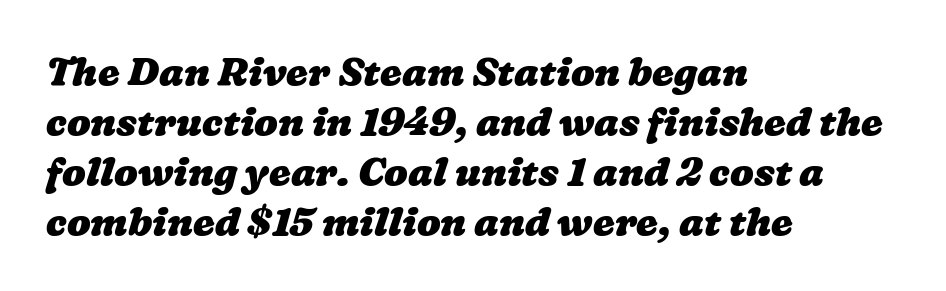
Typographic density is high because the face is bold. Each word holds together tightly as a unit, with standard inter-letter gaps. The paragraph has a hard left edge and a soft right edge. Reading down the column, the eye jumps a familiar distance to each next line. Is this a fixed-width face? No — the glyphs have proportional, varying widths.
